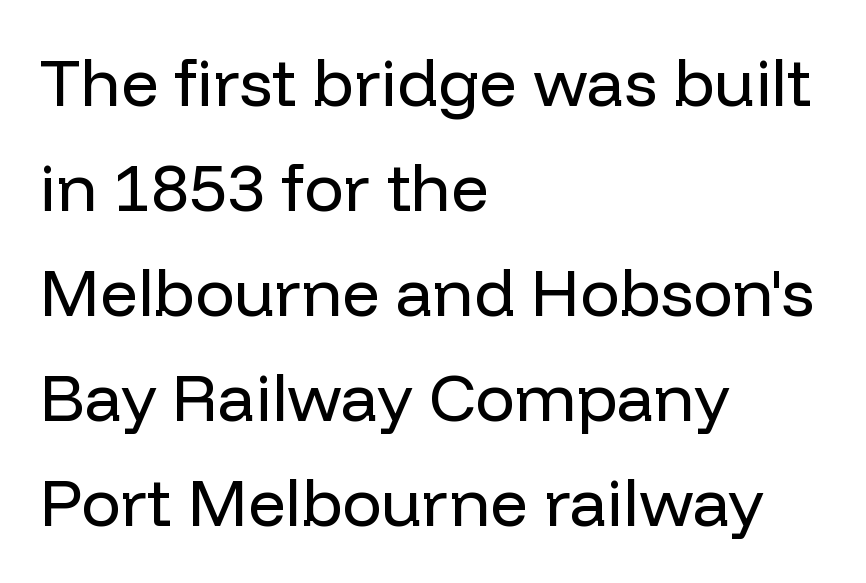
Q: Is the text bold? A: No.
Q: Is the text italic (slanted)? A: No, it is upright.
Q: Is the typeface a serif or a sans-serif typeface? A: Sans-serif.
Q: Is the text underlined? A: No.
Q: How is the paragraph aligned? A: Left-aligned.
Q: Is the spacing between letters normal or unusually wide? A: Normal.
Q: Is the spacing between lines tight, normal or loose? A: Normal.
Q: Width (condensed, normal, or wide)? A: Normal.
Q: Stroke contrast? A: Low.
Q: x-height? A: Medium.
Q: Monospaced? A: No.
